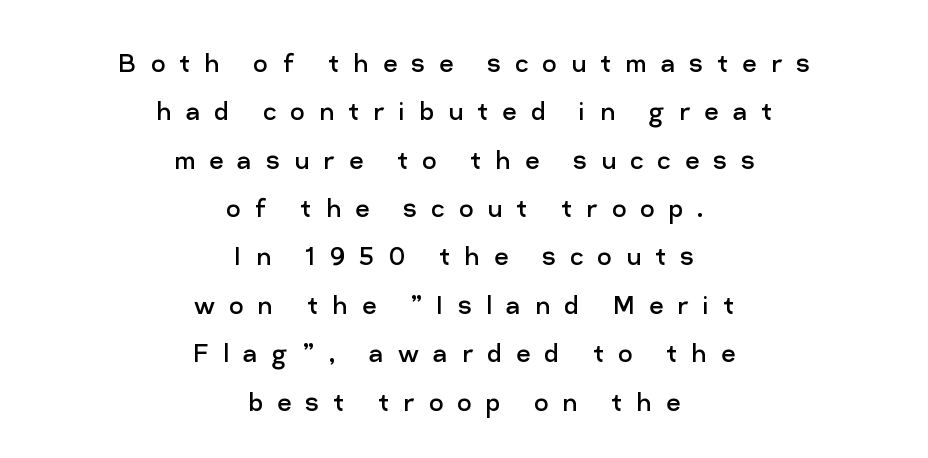
Q: Is the text bold? A: No.
Q: Is the text italic (slanted)? A: No, it is upright.
Q: Is the typeface a serif or a sans-serif typeface? A: Sans-serif.
Q: Is the text underlined? A: No.
Q: How is the paragraph aligned? A: Centered.
Q: Is the spacing between letters normal or unusually wide? A: Unusually wide.
Q: Is the spacing between lines tight, normal or loose? A: Normal.
Q: Width (condensed, normal, or wide)? A: Normal.
Q: Stroke contrast? A: Low.
Q: x-height? A: Medium.
Q: Monospaced? A: No.
